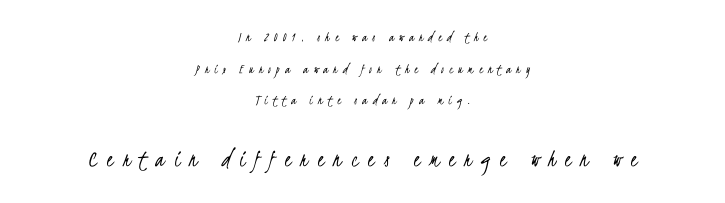
The image shows 25 px text type; set centered, loose line spacing (2.26x), unusually wide letter spacing (+0.38 em), not underlined; the second (bottom) block is 1.79x larger.
